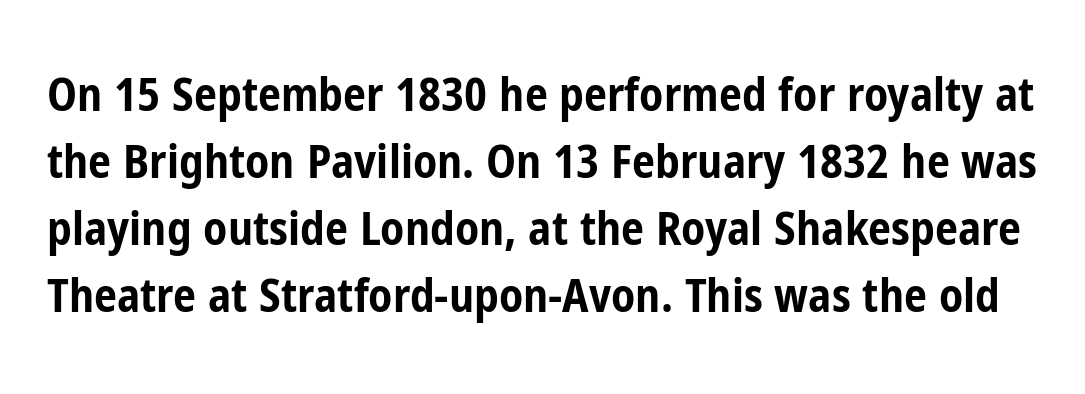
Default kerning and tracking; the words read as compact shapes. One glance says typical: line gaps are just what's usual. As a designer I'd log this as weight 700, bold. Vertical strokes here are truly vertical.
